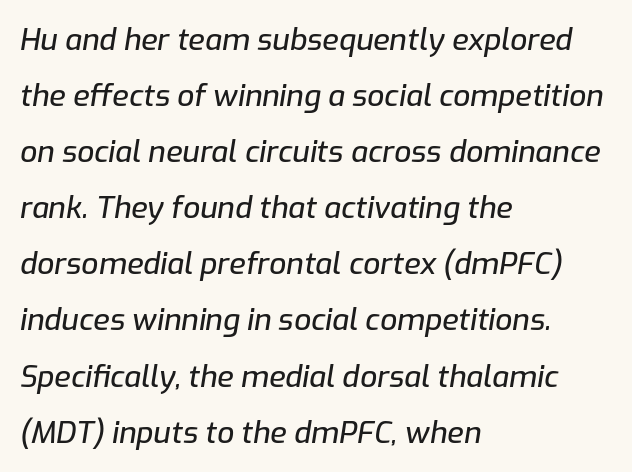
{"italic": "yes", "lean": "right", "slant_degrees": 9, "width": "normal", "stroke_contrast": "low", "x_height": "medium", "monospaced": "no", "underline": "no", "align": "left", "line_spacing_ratio": 1.87, "letter_spacing": "normal", "letter_spacing_em": 0.0, "glyph_px": 30}
